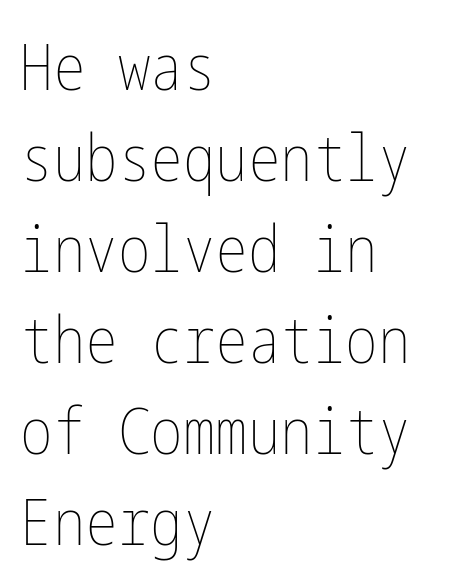
Q: Is the text bold? A: No.
Q: Is the text italic (slanted)? A: No, it is upright.
Q: Is the text underlined? A: No.
Q: How is the paragraph aligned? A: Left-aligned.
Q: Is the spacing between letters normal or unusually wide? A: Normal.
Q: Is the spacing between lines tight, normal or loose? A: Normal.
Q: Width (condensed, normal, or wide)? A: Condensed.
Q: Stroke contrast? A: Low.
Q: x-height? A: Medium.
